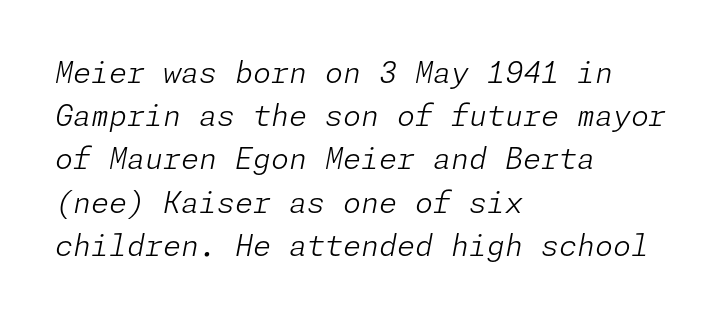
Compared with typical paragraphs, the rows here are spaced about the same. The zone under the glyphs is completely vacant. In terms of posture, this sample is oblique. Where is the straight margin? On the left.
